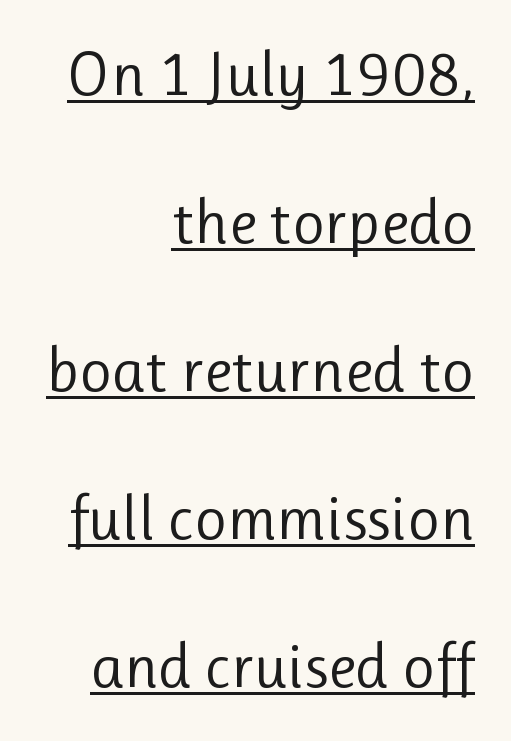
Q: Is the text bold? A: No.
Q: Is the text italic (slanted)? A: No, it is upright.
Q: Is the typeface a serif or a sans-serif typeface? A: Sans-serif.
Q: Is the text underlined? A: Yes.
Q: How is the paragraph aligned? A: Right-aligned.
Q: Is the spacing between letters normal or unusually wide? A: Normal.
Q: Is the spacing between lines tight, normal or loose? A: Loose.
Q: Width (condensed, normal, or wide)? A: Normal.
Q: Stroke contrast? A: Low.
Q: x-height? A: Medium.
Q: Monospaced? A: No.
